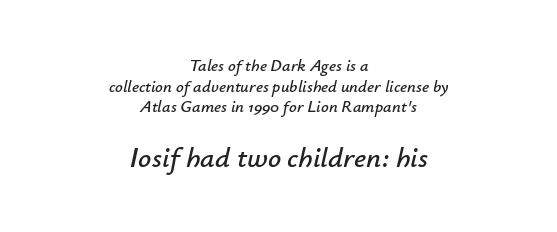
The image shows 29 px text type, italic (leaning right); set centered, line spacing 1.22x, normal letter spacing, not underlined; the second (bottom) block is 1.71x larger; low stroke contrast and a small x-height.
